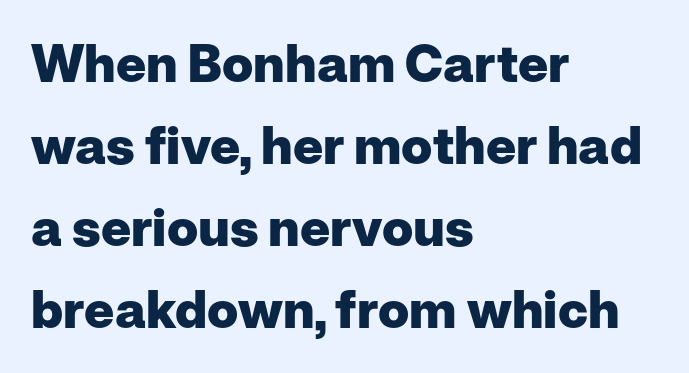
{"serif": "no", "italic": "no", "bold": "yes", "weight": "heavy", "width": "normal", "stroke_contrast": "low", "x_height": "medium", "monospaced": "no", "underline": "no", "align": "left", "line_spacing": "normal", "line_spacing_ratio": 1.58, "letter_spacing": "normal", "letter_spacing_em": 0.0, "glyph_px": 52}
